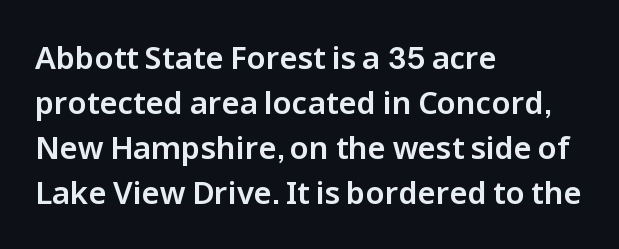
Caption: standard tracking, unaltered. Notice how the stems are strictly vertical — no italics here. These lines are rendered in a variable-pitch font. Regarding leading, the lines here are spaced in the standard way.
